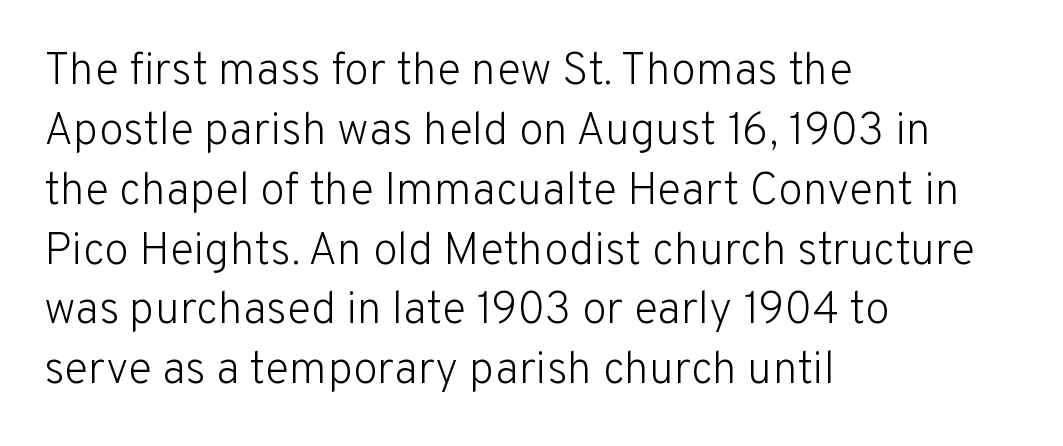
This sample uses a sans-serif face. These lines stack with their left ends in a neat column. This rendering leaves character spacing at its baseline value. The face used here is proportionally spaced, like ordinary book or web type. Underlining? Definitely not there. Evenly set lines give the paragraph a standard silhouette.
